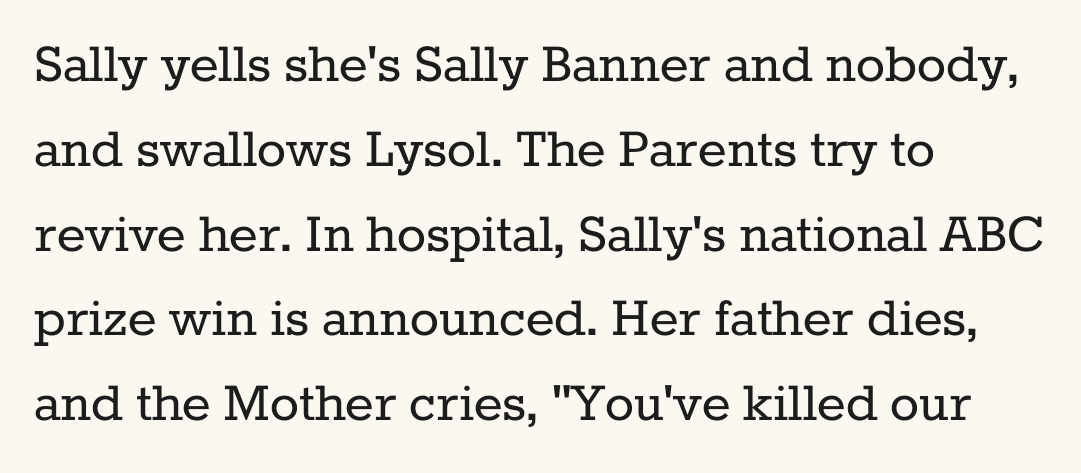
Q: Is the text bold? A: No.
Q: Is the text italic (slanted)? A: No, it is upright.
Q: Is the typeface a serif or a sans-serif typeface? A: Serif.
Q: Is the text underlined? A: No.
Q: How is the paragraph aligned? A: Left-aligned.
Q: Is the spacing between letters normal or unusually wide? A: Normal.
Q: Is the spacing between lines tight, normal or loose? A: Normal.
Q: Width (condensed, normal, or wide)? A: Normal.
Q: Stroke contrast? A: Low.
Q: x-height? A: Medium.
Q: Monospaced? A: No.
